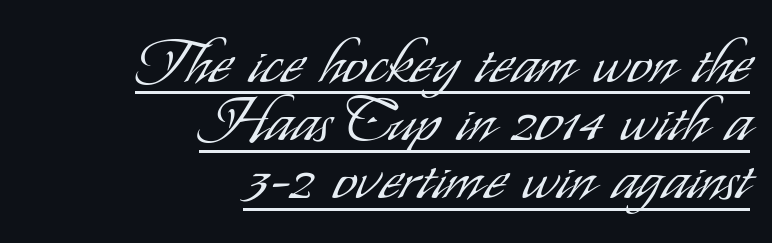
Q: Is the text bold? A: No.
Q: Is the text italic (slanted)? A: Yes.
Q: Is the typeface a serif or a sans-serif typeface? A: Sans-serif.
Q: Is the text underlined? A: Yes.
Q: How is the paragraph aligned? A: Right-aligned.
Q: Is the spacing between letters normal or unusually wide? A: Normal.
Q: Is the spacing between lines tight, normal or loose? A: Tight.
Q: Width (condensed, normal, or wide)? A: Condensed.
Q: Stroke contrast? A: Low.
Q: x-height? A: Small.
Q: Monospaced? A: No.
